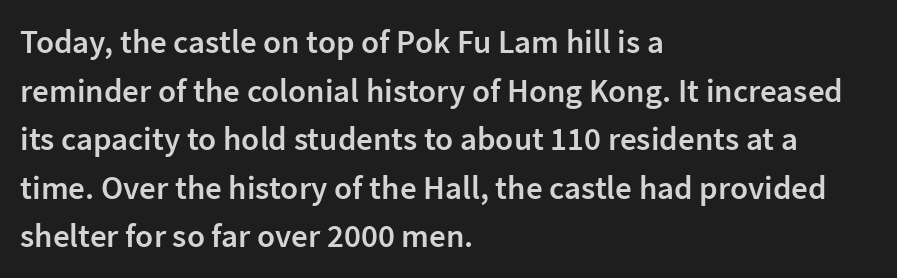
The image shows 33 px semibold sans-serif type, upright; set left-aligned, normal line spacing (1.47x), normal letter spacing, not underlined; low stroke contrast and a medium x-height.
